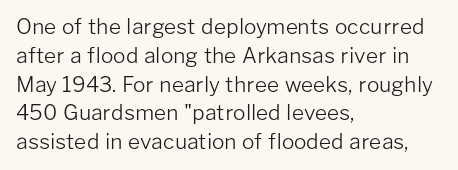
The image shows 21 px text type, upright; set left-aligned, normal line spacing (1.37x), normal letter spacing, not underlined.
